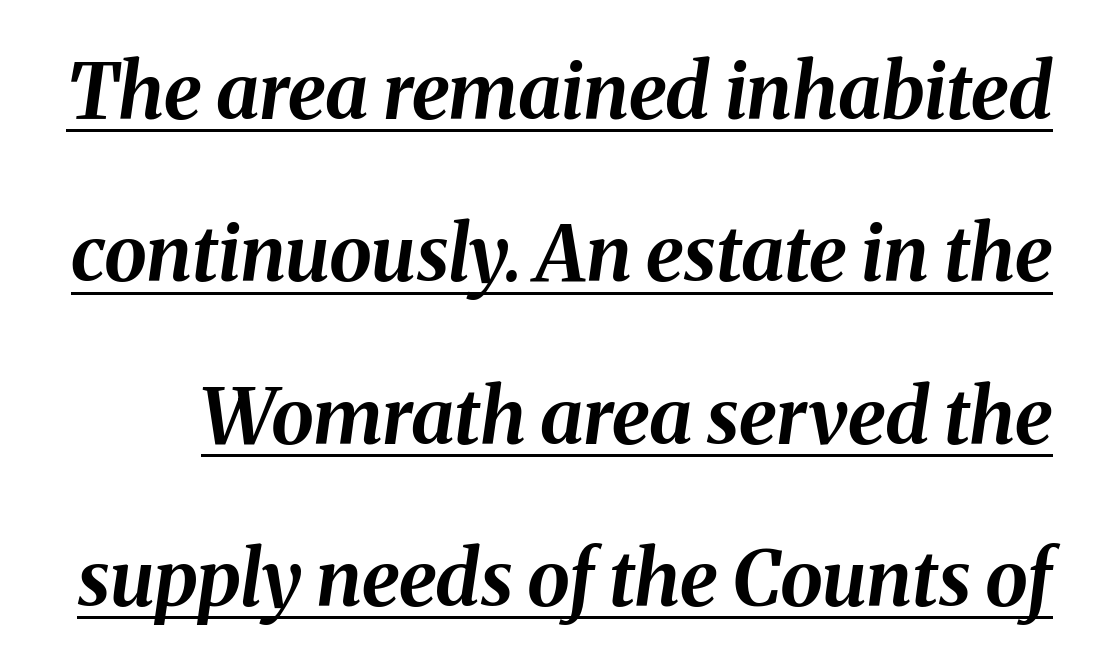
The image shows 77 px bold type, italic (leaning right); set loose line spacing (2.11x), normal letter spacing, underlined; medium stroke contrast and a medium x-height.
